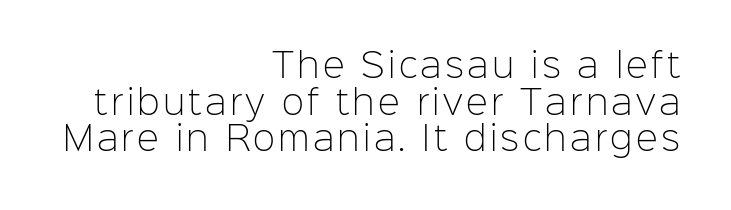
{"serif": "no", "italic": "no", "bold": "no", "weight": "light", "width": "normal", "stroke_contrast": "low", "x_height": "medium", "monospaced": "no", "underline": "no", "align": "right", "line_spacing": "tight", "line_spacing_ratio": 1.11, "glyph_px": 33}
